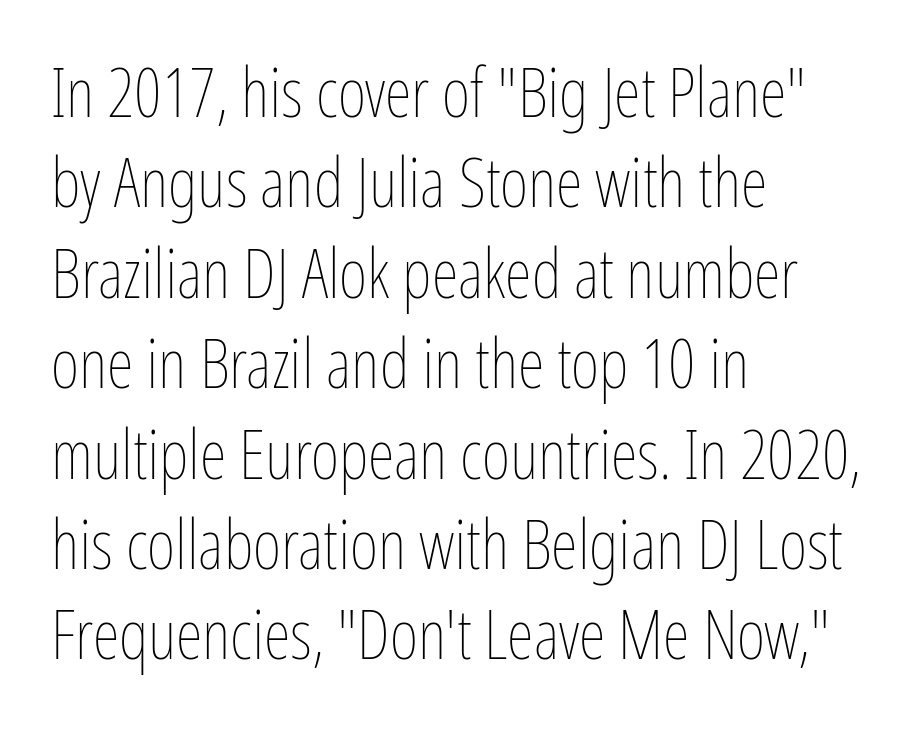
{"italic": "no", "bold": "no", "weight": "thin", "width": "condensed", "stroke_contrast": "low", "x_height": "medium", "monospaced": "no", "underline": "no", "align": "left", "line_spacing": "normal", "line_spacing_ratio": 1.31, "letter_spacing": "normal", "letter_spacing_em": 0.0, "glyph_px": 69}
